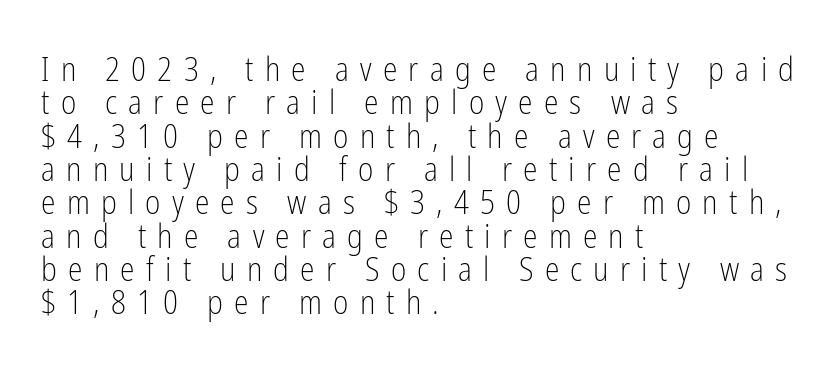
{"serif": "no", "italic": "no", "bold": "no", "weight": "light", "width": "condensed", "stroke_contrast": "low", "x_height": "medium", "monospaced": "no", "underline": "no", "align": "left", "line_spacing": "tight", "line_spacing_ratio": 1.01, "letter_spacing": "wide", "letter_spacing_em": 0.34, "glyph_px": 33}
